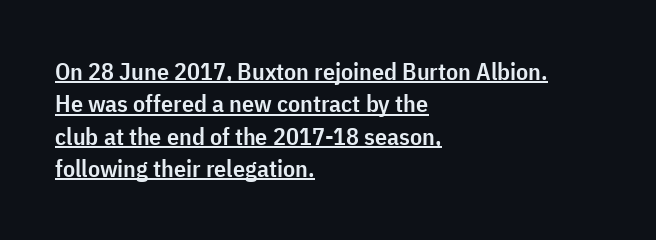
Q: Is the text bold? A: Semi-bold.
Q: Is the text italic (slanted)? A: No, it is upright.
Q: Is the text underlined? A: Yes.
Q: How is the paragraph aligned? A: Left-aligned.
Q: Is the spacing between letters normal or unusually wide? A: Normal.
Q: Is the spacing between lines tight, normal or loose? A: Normal.
